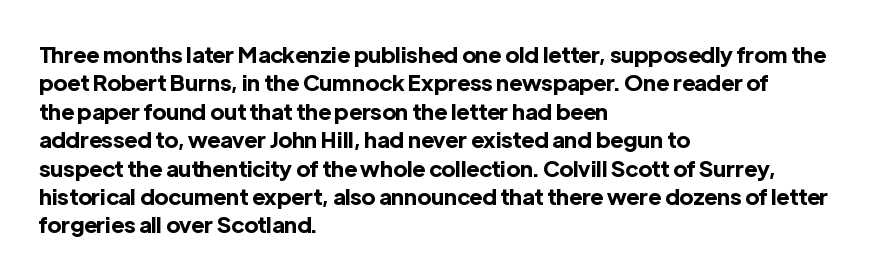
{"italic": "no", "bold": "yes", "underline": "no", "align": "left", "line_spacing": "normal", "line_spacing_ratio": 1.29, "letter_spacing": "normal", "letter_spacing_em": 0.0, "glyph_px": 22}
